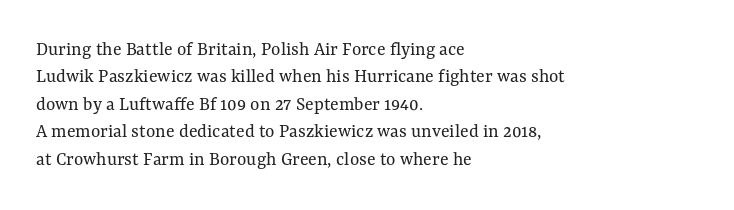
{"italic": "no", "bold": "no", "underline": "no", "align": "left", "line_spacing": "normal", "line_spacing_ratio": 1.37, "letter_spacing": "normal", "letter_spacing_em": 0.0, "glyph_px": 20}
